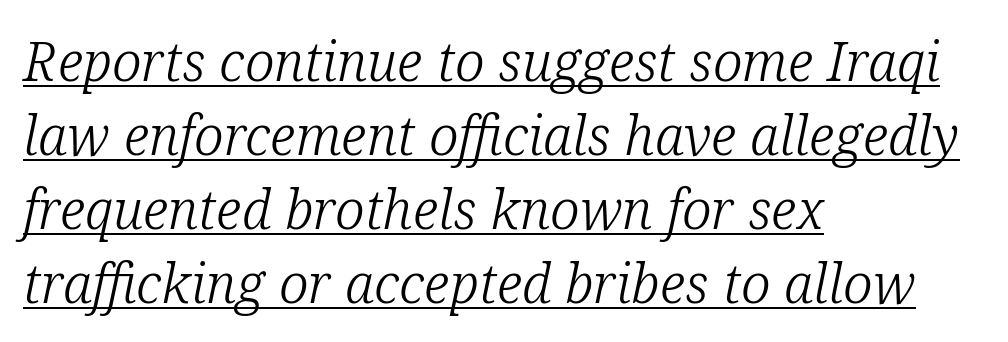
The lettering tilts uniformly, giving the passage an italic look. Nothing unusual about the tracking: characters are spaced as the font intends. Baseline-to-baseline distance is the conventional proportion of letter height. The font family rendered here belongs to the serif group. The letters look calm and open, with moderate or lighter stems.
